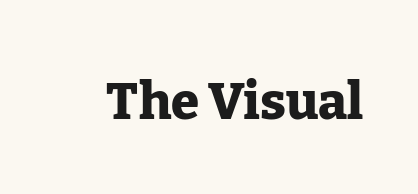
The image shows 51 px heavy serif type, upright; set normal letter spacing, not underlined; low stroke contrast and a medium x-height.
